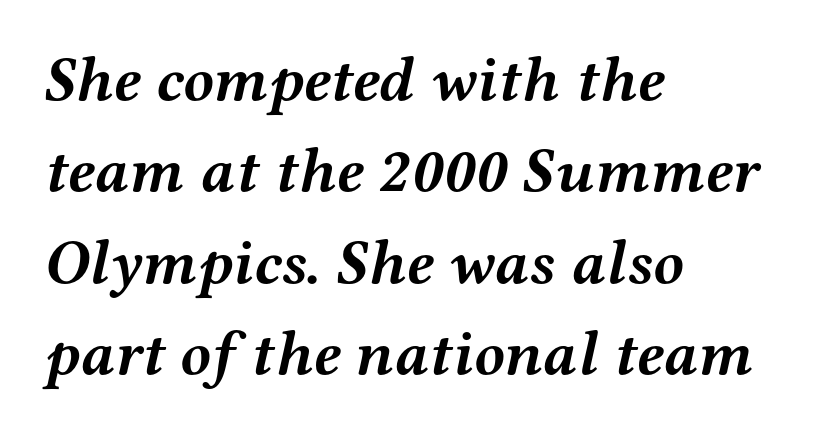
The image shows 63 px semibold, wide serif type, italic (leaning right); set left-aligned, normal line spacing (1.45x), normal letter spacing, not underlined; medium stroke contrast and a medium x-height.
